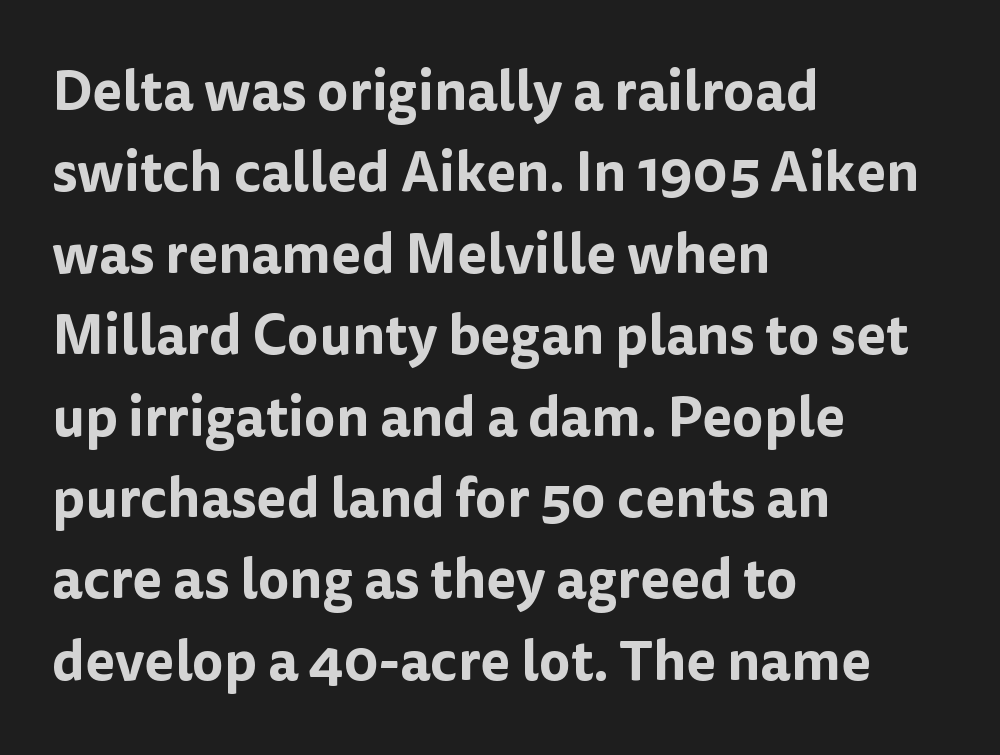
Q: Is the text italic (slanted)? A: No, it is upright.
Q: Is the typeface a serif or a sans-serif typeface? A: Sans-serif.
Q: Is the text underlined? A: No.
Q: How is the paragraph aligned? A: Left-aligned.
Q: Is the spacing between letters normal or unusually wide? A: Normal.
Q: Is the spacing between lines tight, normal or loose? A: Normal.
Q: Width (condensed, normal, or wide)? A: Normal.
Q: Stroke contrast? A: Low.
Q: x-height? A: Medium.
Q: Monospaced? A: No.
